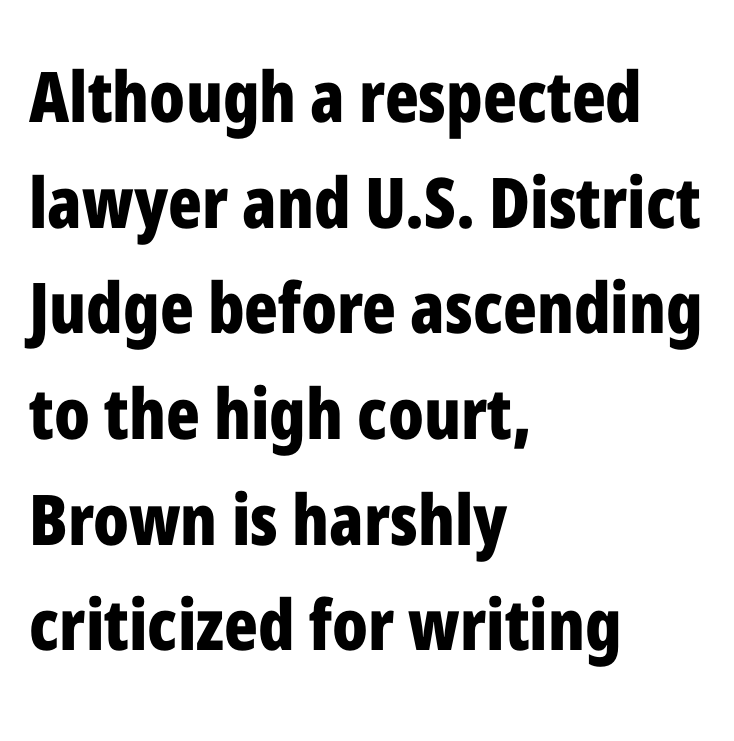
Q: Is the text bold? A: Yes.
Q: Is the text italic (slanted)? A: No, it is upright.
Q: Is the typeface a serif or a sans-serif typeface? A: Sans-serif.
Q: Is the text underlined? A: No.
Q: How is the paragraph aligned? A: Left-aligned.
Q: Is the spacing between letters normal or unusually wide? A: Normal.
Q: Is the spacing between lines tight, normal or loose? A: Normal.
Q: Width (condensed, normal, or wide)? A: Condensed.
Q: Stroke contrast? A: Low.
Q: x-height? A: Medium.
Q: Monospaced? A: No.
